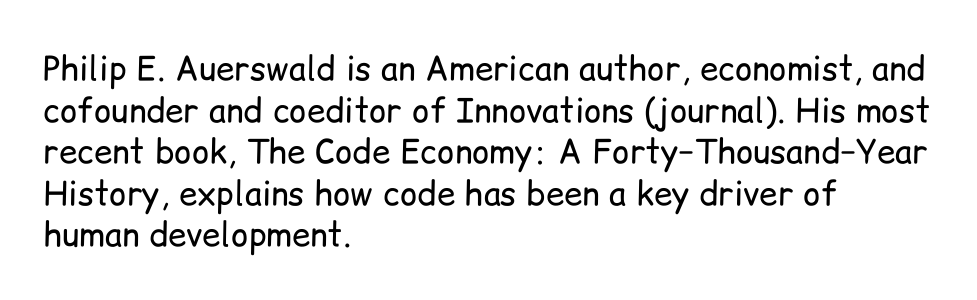
The weight would be labelled regular, book, light, or lighter still. These lines keep a tight, regular rhythm from letter to letter. The rendering uses natural spacing where letterforms have individual widths. A bare baseline throughout the passage. The typesetter chose a ragged-right arrangement here. The font's upright variant was chosen for this text.
